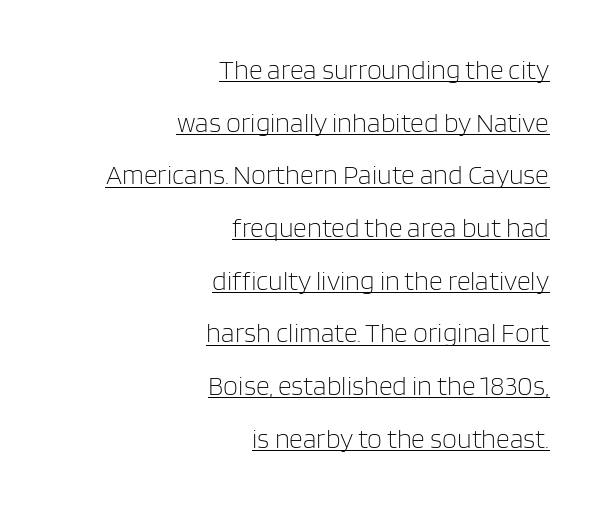
The image shows 27 px text type, upright; set right-aligned, loose line spacing (1.95x), normal letter spacing, underlined.
